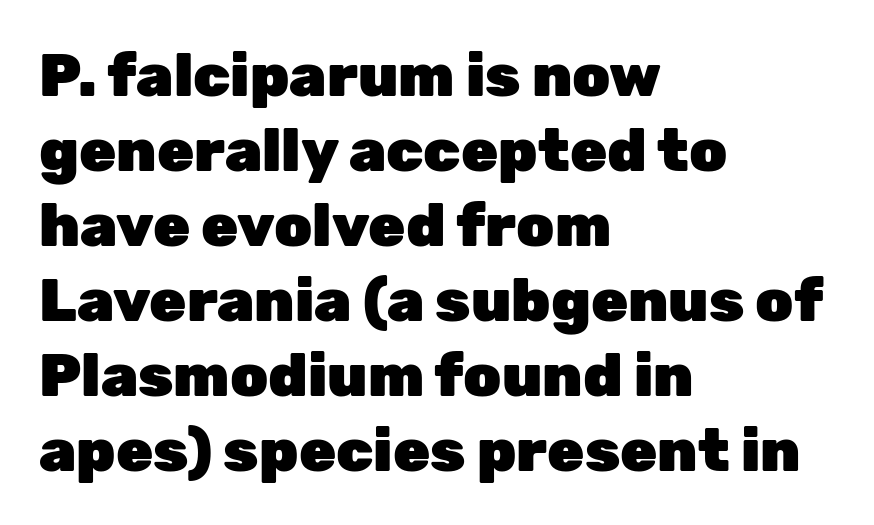
{"serif": "no", "italic": "no", "bold": "yes", "weight": "heavy", "width": "normal", "stroke_contrast": "low", "x_height": "medium", "monospaced": "no", "underline": "no", "align": "left", "line_spacing": "normal", "line_spacing_ratio": 1.25, "letter_spacing": "normal", "letter_spacing_em": 0.0, "glyph_px": 60}
